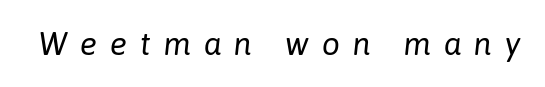
The image shows 32 px regular-weight type, italic (leaning right); set unusually wide letter spacing (+0.4 em), not underlined; low stroke contrast and a medium x-height.
